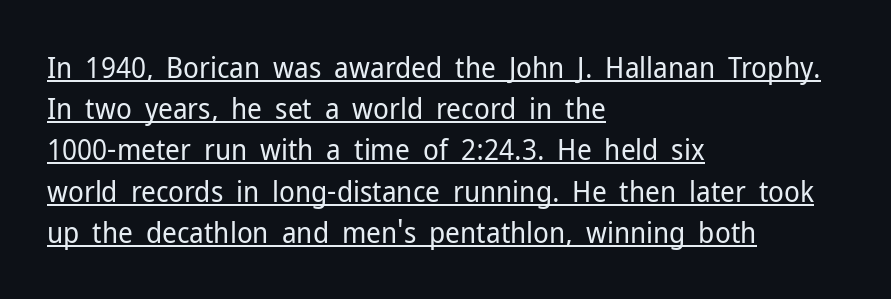
The image shows 29 px regular-weight sans-serif type, upright; set left-aligned, normal line spacing (1.42x), normal letter spacing, underlined; low stroke contrast and a medium x-height.
